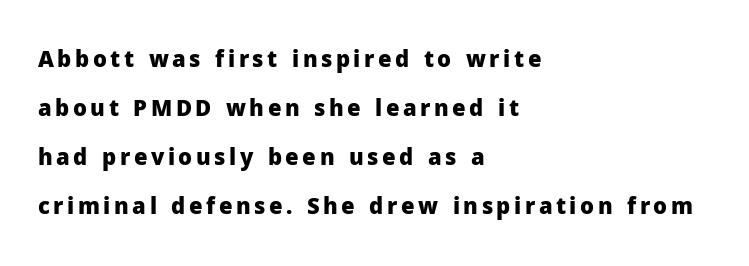
The image shows 22 px bold type, upright; set left-aligned, loose line spacing (2.22x), not underlined.
